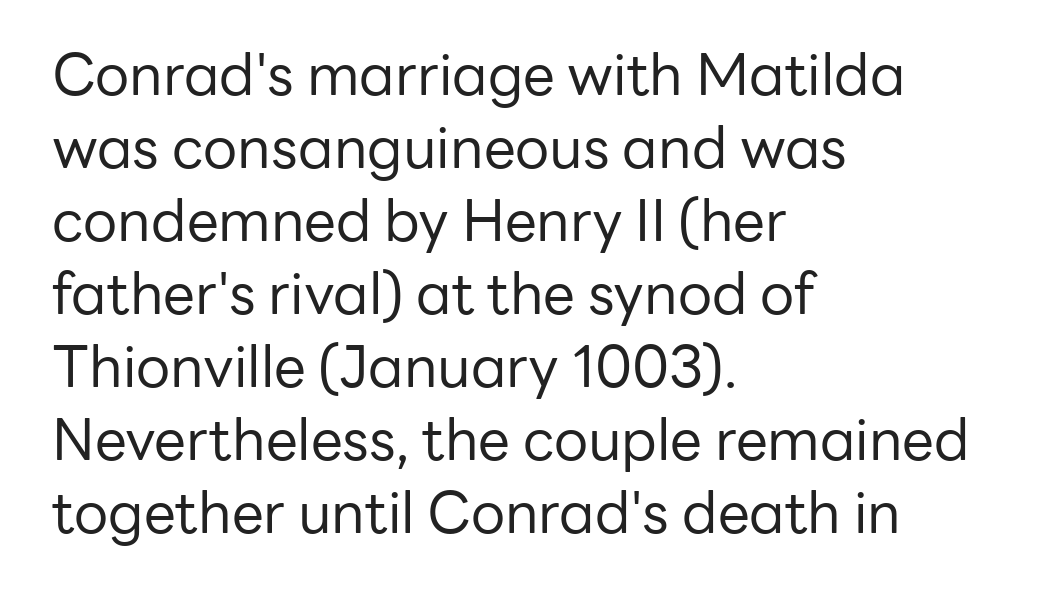
{"serif": "no", "italic": "no", "bold": "no", "weight": "regular", "width": "normal", "stroke_contrast": "low", "x_height": "medium", "monospaced": "no", "underline": "no", "align": "left", "line_spacing": "normal", "line_spacing_ratio": 1.28, "letter_spacing": "normal", "letter_spacing_em": 0.0, "glyph_px": 57}
